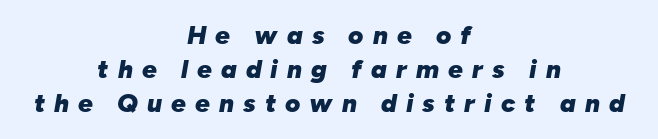
The image shows 26 px bold type, italic (leaning right); set centered, normal line spacing (1.31x), unusually wide letter spacing (+0.35 em), not underlined.
